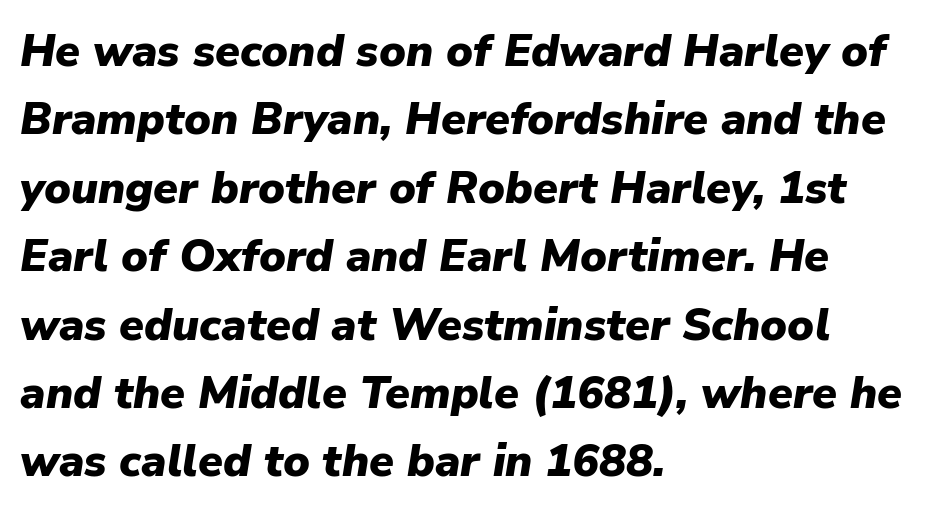
{"italic": "yes", "lean": "right", "slant_degrees": 9, "bold": "yes", "weight": "heavy", "width": "normal", "stroke_contrast": "low", "x_height": "medium", "monospaced": "no", "underline": "no", "align": "left", "line_spacing": "normal", "line_spacing_ratio": 1.52, "letter_spacing": "normal", "letter_spacing_em": 0.0, "glyph_px": 45}
